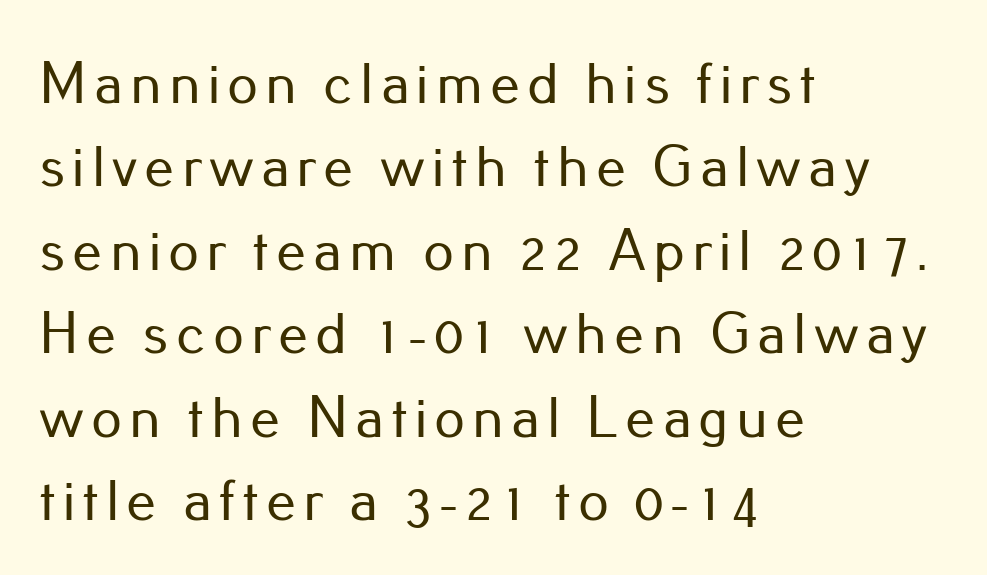
The rag falls on the right side of this text block. Unmarked baselines from the first word to the last. The passage shown is typed in a proportional face where columns would drift. Vertically, the passage feels balanced, rows spaced as you'd expect. The face used here is a sans, in the tradition of grotesques and geometrics.
